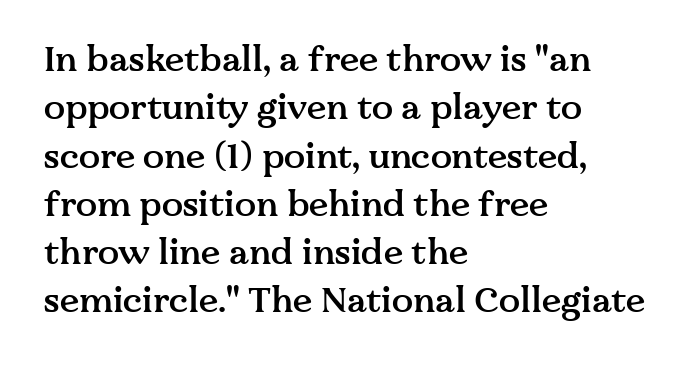
{"serif": "yes", "italic": "no", "bold": "semi", "weight": "semibold", "width": "normal", "stroke_contrast": "medium", "x_height": "medium", "monospaced": "no", "underline": "no", "align": "left", "line_spacing": "normal", "line_spacing_ratio": 1.38, "letter_spacing": "normal", "letter_spacing_em": 0.0, "glyph_px": 35}
